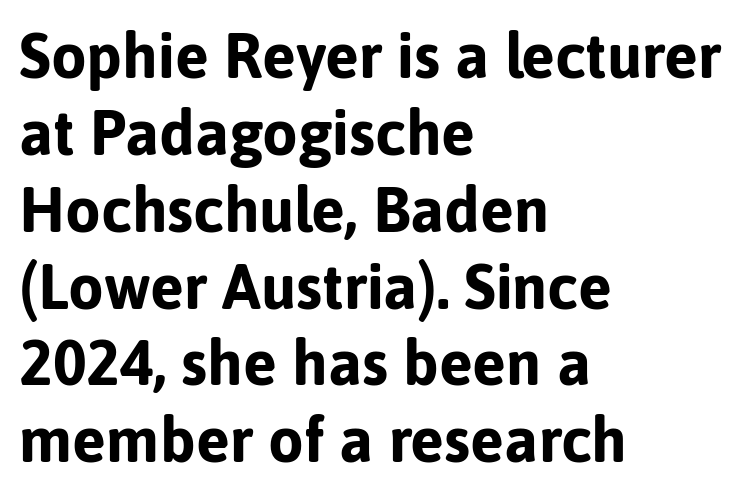
{"serif": "no", "italic": "no", "bold": "yes", "weight": "bold", "width": "normal", "stroke_contrast": "low", "x_height": "medium", "monospaced": "no", "underline": "no", "align": "left", "line_spacing_ratio": 1.22, "letter_spacing": "normal", "letter_spacing_em": 0.0, "glyph_px": 63}
